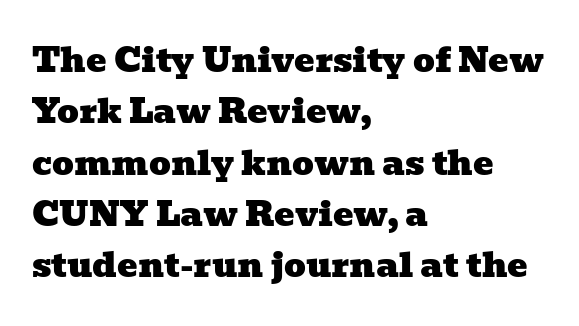
The image shows 34 px wide serif type; set left-aligned, normal line spacing (1.51x), normal letter spacing, not underlined; low stroke contrast and a medium x-height.
